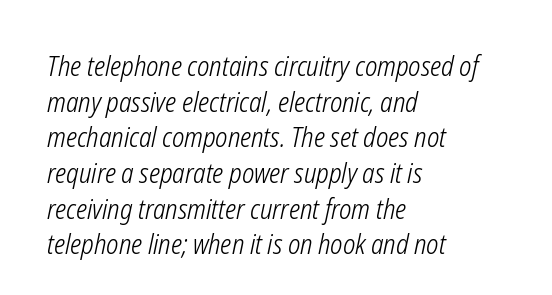
The image shows 27 px text type, italic (leaning right); set left-aligned, normal line spacing (1.32x), normal letter spacing, not underlined.
